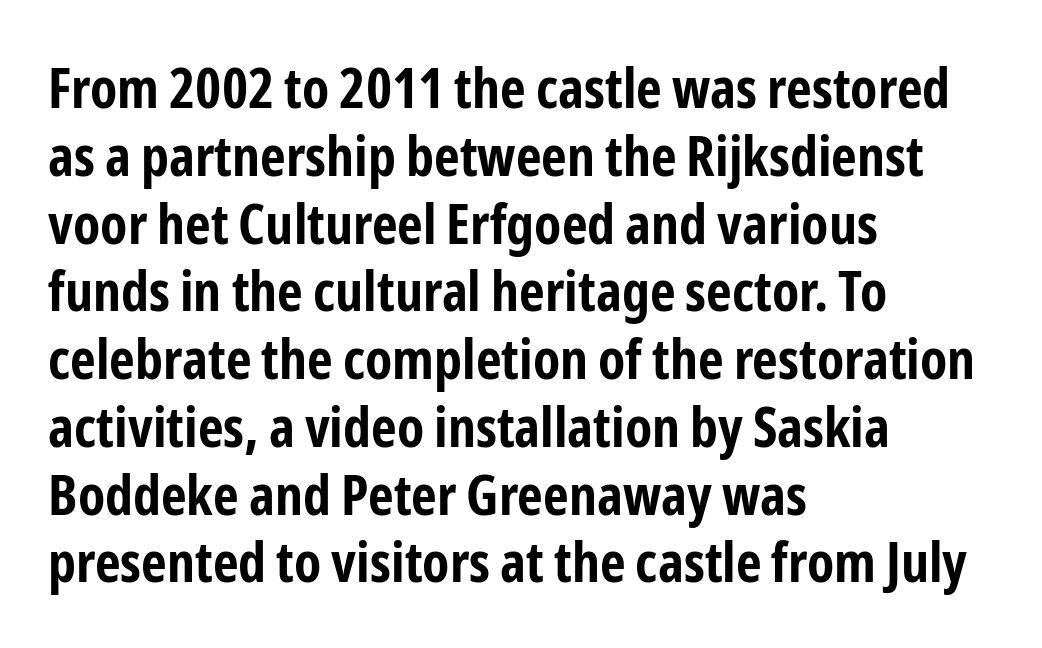
Q: Is the text bold? A: Yes.
Q: Is the text italic (slanted)? A: No, it is upright.
Q: Is the typeface a serif or a sans-serif typeface? A: Sans-serif.
Q: Is the text underlined? A: No.
Q: How is the paragraph aligned? A: Left-aligned.
Q: Is the spacing between letters normal or unusually wide? A: Normal.
Q: Width (condensed, normal, or wide)? A: Condensed.
Q: Stroke contrast? A: Low.
Q: x-height? A: Medium.
Q: Monospaced? A: No.
